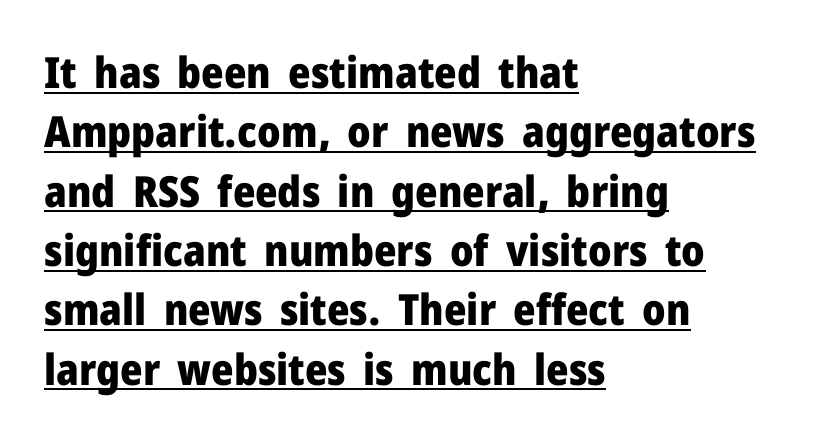
{"serif": "no", "italic": "no", "bold": "yes", "weight": "heavy", "width": "normal", "stroke_contrast": "low", "x_height": "medium", "monospaced": "no", "underline": "yes", "align": "left", "line_spacing": "normal", "line_spacing_ratio": 1.38, "letter_spacing": "normal", "letter_spacing_em": 0.0, "glyph_px": 43}
